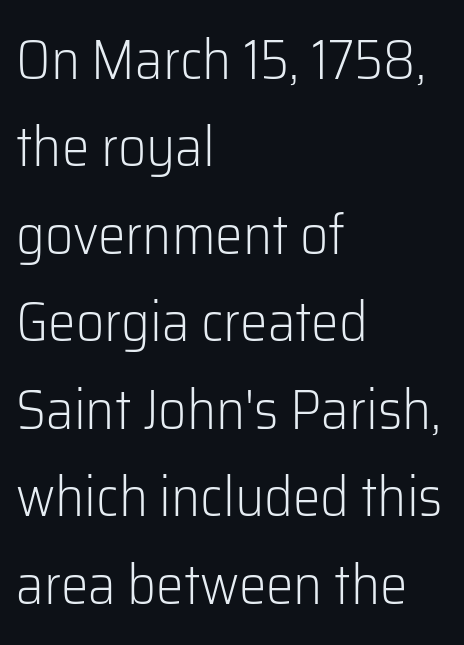
Q: Is the text bold? A: No.
Q: Is the text italic (slanted)? A: No, it is upright.
Q: Is the typeface a serif or a sans-serif typeface? A: Sans-serif.
Q: Is the text underlined? A: No.
Q: How is the paragraph aligned? A: Left-aligned.
Q: Is the spacing between letters normal or unusually wide? A: Normal.
Q: Is the spacing between lines tight, normal or loose? A: Normal.
Q: Width (condensed, normal, or wide)? A: Normal.
Q: Stroke contrast? A: Low.
Q: x-height? A: Medium.
Q: Monospaced? A: No.
